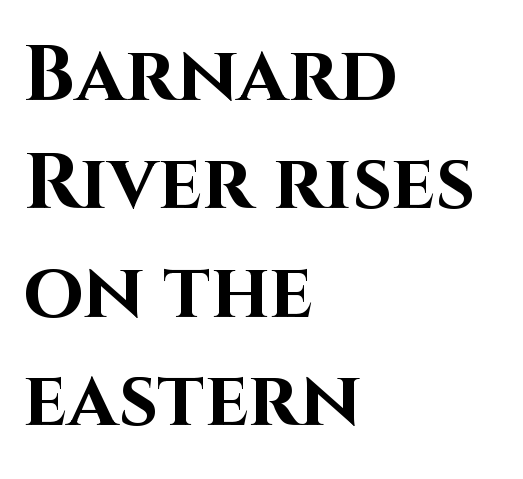
The image shows 78 px bold sans-serif type, upright; set left-aligned, normal line spacing (1.39x), normal letter spacing, not underlined; high stroke contrast and a large x-height.
